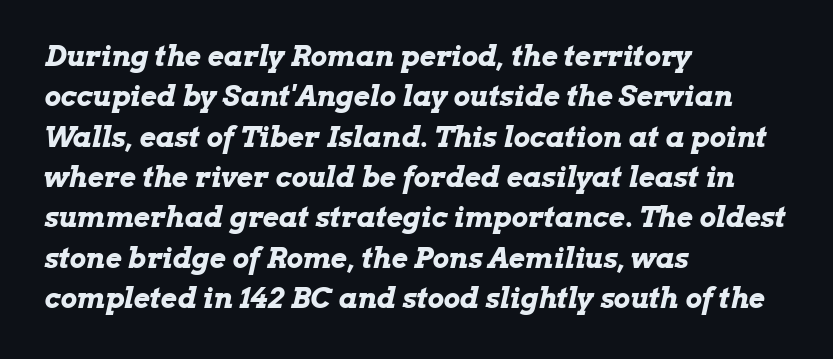
The image shows 28 px bold, wide type, italic (leaning right); set left-aligned, normal line spacing (1.44x), normal letter spacing, not underlined; low stroke contrast and a medium x-height.
